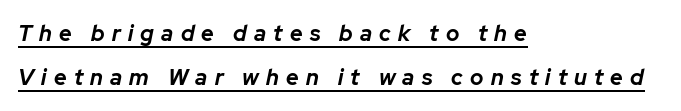
Vertical spacing — loose. The passage shown leans; its letterforms are oblique. The rendering inserts visible extra space after every character. The compositor pushed each line to the left boundary.
